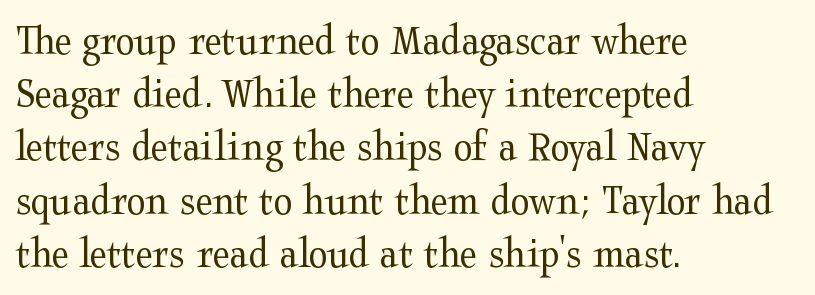
The image shows 44 px regular-weight, wide serif type, upright; set left-aligned, line spacing 1.21x, normal letter spacing, not underlined; medium stroke contrast and a medium x-height.
